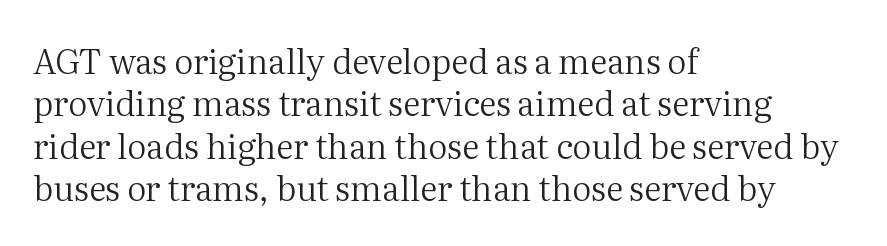
The leading is moderate, giving the passage an even texture. Looks like regular typesetting: each glyph gets only the width it needs. The strokes are not fattened; the text isn't bold. Caption: multi-line text, flush left, ragged right.
